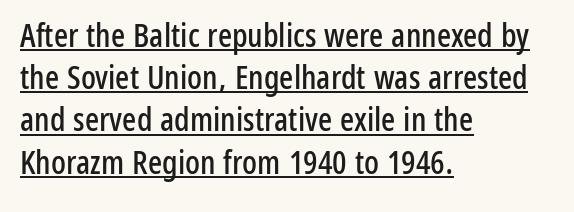
This sample has the flowing, uneven cadence of proportional lettering. Each line starts at the same left margin while the right side varies. There is no visible air inserted between adjacent glyphs. Looks like someone drew a line under every word here.
